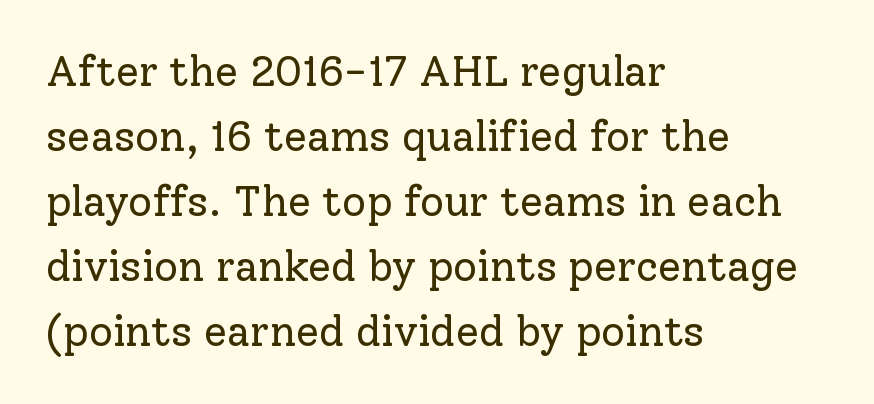
The image shows 42 px regular-weight serif type, upright; set left-aligned, normal line spacing (1.55x), normal letter spacing, not underlined; low stroke contrast and a medium x-height.
